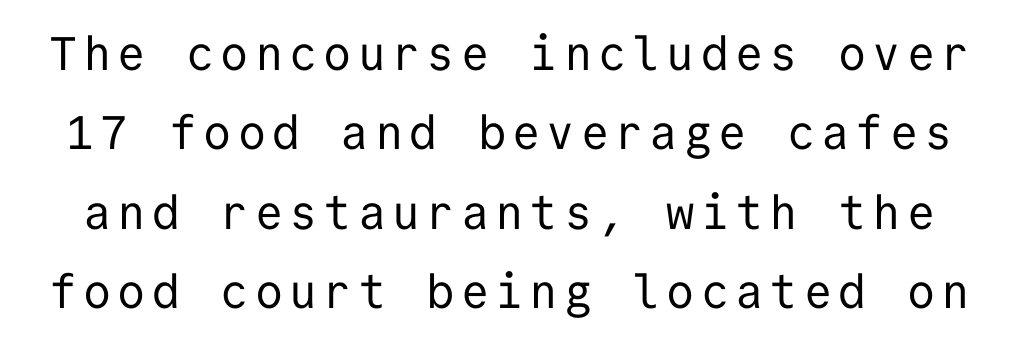
{"serif": "no", "italic": "no", "bold": "no", "weight": "regular", "width": "normal", "stroke_contrast": "low", "x_height": "medium", "monospaced": "yes", "underline": "no", "line_spacing": "normal", "line_spacing_ratio": 1.69, "glyph_px": 47}
